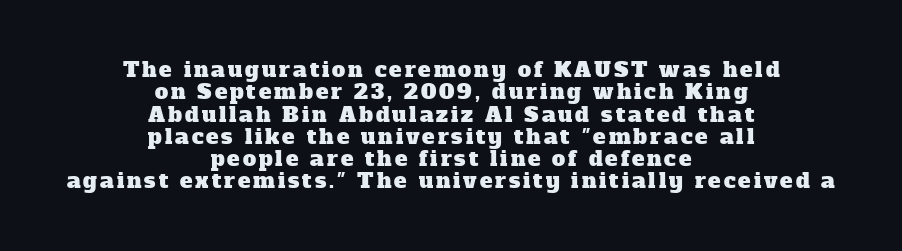
{"underline": "no", "align": "center", "line_spacing": "tight", "line_spacing_ratio": 1.06, "glyph_px": 21}
